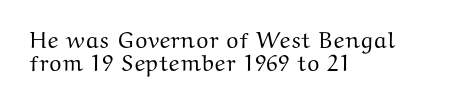
Q: Is the text italic (slanted)? A: No, it is upright.
Q: Is the text underlined? A: No.
Q: How is the paragraph aligned? A: Left-aligned.
Q: Is the spacing between letters normal or unusually wide? A: Normal.
Q: Is the spacing between lines tight, normal or loose? A: Tight.
